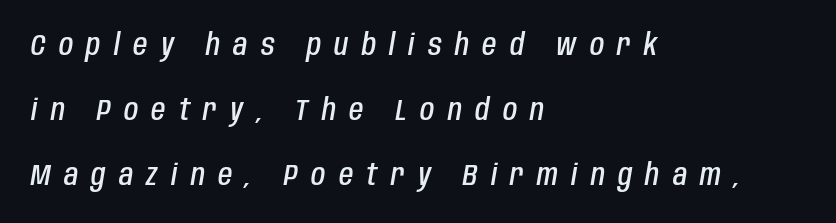
The image shows 29 px semibold, condensed type, italic (leaning right); set left-aligned, loose line spacing (2.24x), unusually wide letter spacing (+0.46 em), not underlined; low stroke contrast and a large x-height.
